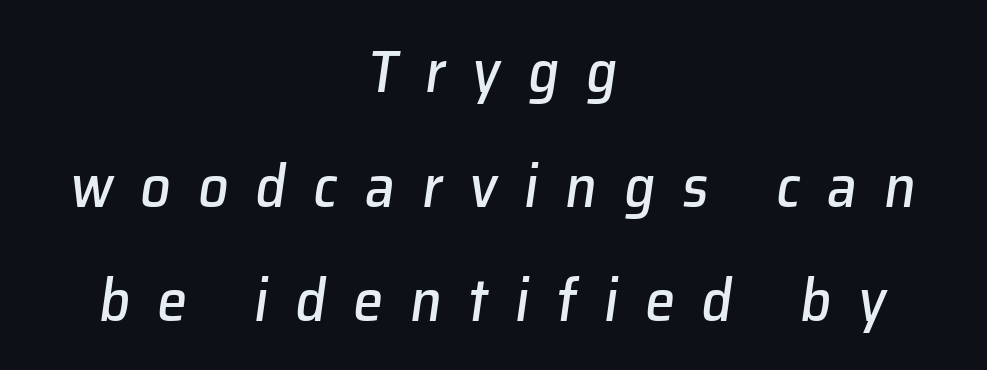
The image shows 60 px text type, italic (leaning right); set centered, loose line spacing (1.91x), unusually wide letter spacing (+0.45 em), not underlined; low stroke contrast and a medium x-height.
